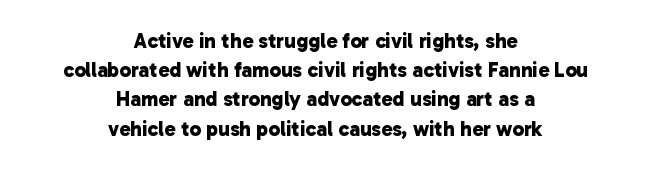
The image shows 21 px bold type; set centered, normal line spacing (1.39x), normal letter spacing, not underlined.
